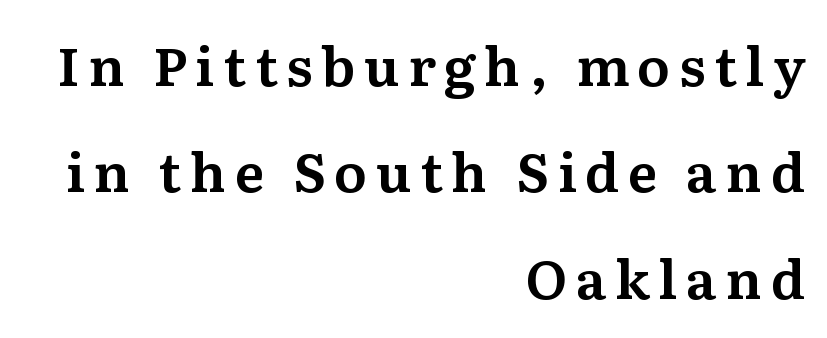
{"serif": "yes", "italic": "no", "width": "normal", "stroke_contrast": "medium", "x_height": "medium", "monospaced": "no", "underline": "no", "align": "right", "line_spacing": "loose", "line_spacing_ratio": 1.97, "glyph_px": 54}
